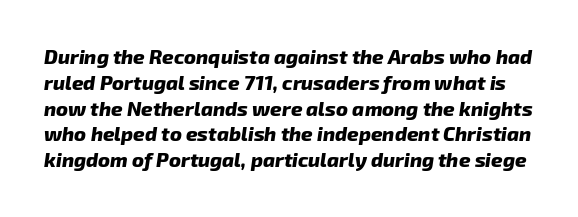
Q: Is the text bold? A: Yes.
Q: Is the text italic (slanted)? A: Yes, it leans right by about 8 degrees.
Q: Is the text underlined? A: No.
Q: Is the spacing between letters normal or unusually wide? A: Normal.
Q: Is the spacing between lines tight, normal or loose? A: Normal.
